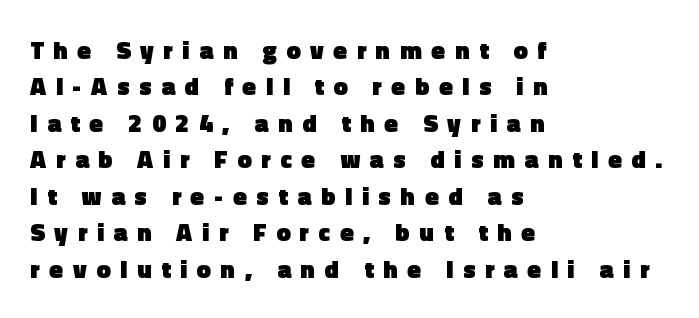
Q: Is the text bold? A: Yes.
Q: Is the text italic (slanted)? A: No, it is upright.
Q: Is the text underlined? A: No.
Q: How is the paragraph aligned? A: Left-aligned.
Q: Is the spacing between letters normal or unusually wide? A: Unusually wide.
Q: Is the spacing between lines tight, normal or loose? A: Normal.
